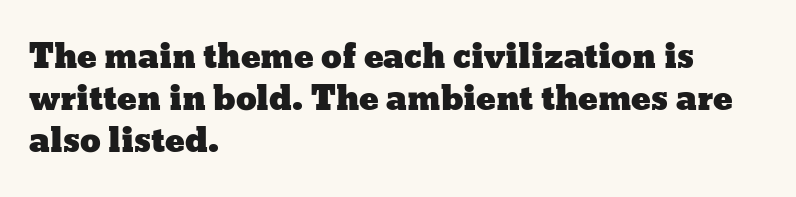
Q: Is the text italic (slanted)? A: No, it is upright.
Q: Is the text underlined? A: No.
Q: How is the paragraph aligned? A: Left-aligned.
Q: Is the spacing between letters normal or unusually wide? A: Normal.
Q: Is the spacing between lines tight, normal or loose? A: Normal.
Q: Width (condensed, normal, or wide)? A: Wide.
Q: Stroke contrast? A: Low.
Q: x-height? A: Medium.
Q: Monospaced? A: No.
